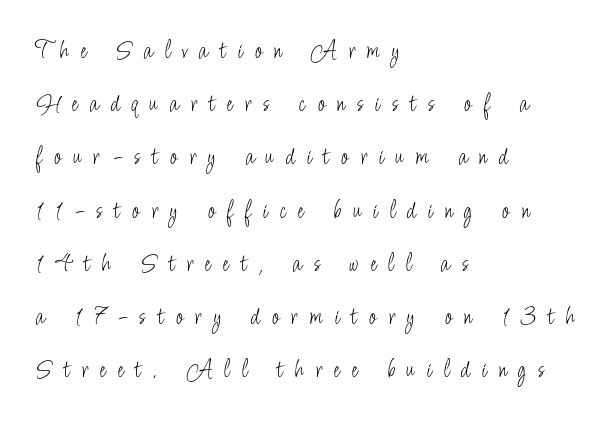
The strokes are not fattened; the text isn't bold. The space between consecutive lines is lavish. Compared with a centered layout, this one pins lines to the left instead.
